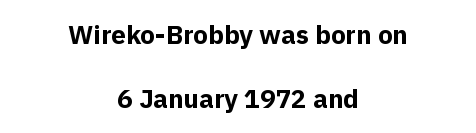
A great deal of white space separates one row of letters from the next. Summary of weight: heavy, a full bold. Line starts and ends both wander, symmetrically. This rendering leaves character spacing at its baseline value. This sample uses an upright cut, with every glyph sitting square on the baseline. The area under the type is left untouched.
